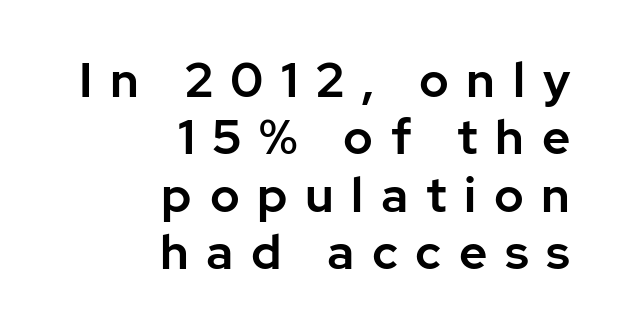
Q: Is the text italic (slanted)? A: No, it is upright.
Q: Is the typeface a serif or a sans-serif typeface? A: Sans-serif.
Q: Is the text underlined? A: No.
Q: How is the paragraph aligned? A: Right-aligned.
Q: Is the spacing between letters normal or unusually wide? A: Unusually wide.
Q: Width (condensed, normal, or wide)? A: Normal.
Q: Stroke contrast? A: Low.
Q: x-height? A: Medium.
Q: Monospaced? A: No.
